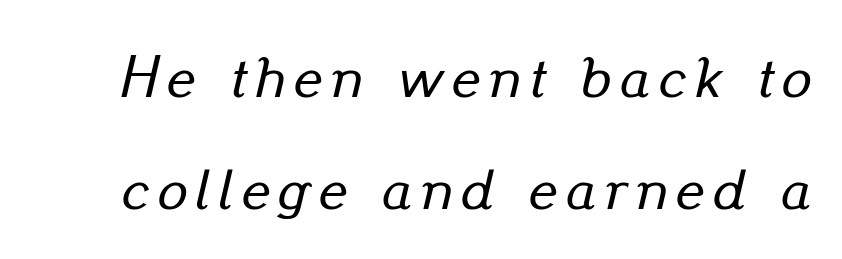
The image shows 60 px text type, italic (leaning right); set line spacing 1.87x, not underlined; low stroke contrast and a small x-height.
